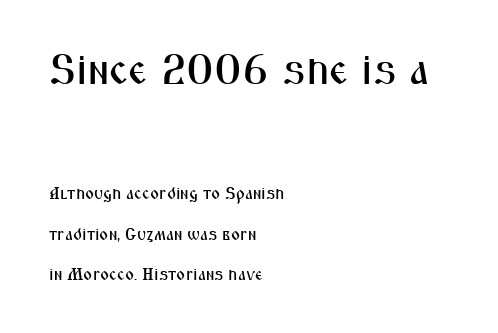
The image shows 43 px condensed sans-serif type, upright; set left-aligned, loose line spacing (2.37x), normal letter spacing, not underlined; the first (top) block is 2.53x larger; medium stroke contrast and a medium x-height.
